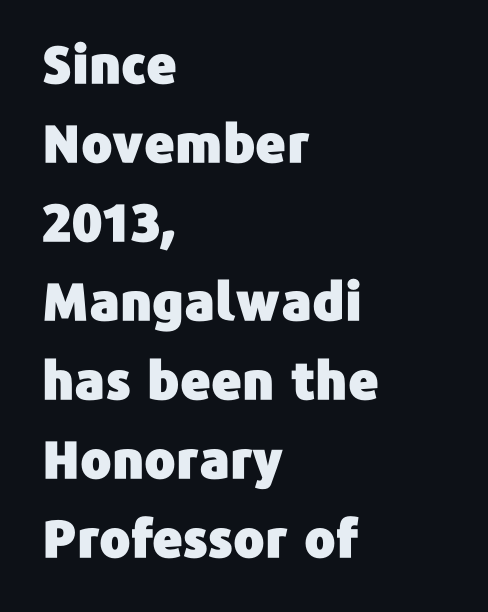
{"serif": "no", "italic": "no", "width": "normal", "stroke_contrast": "low", "x_height": "medium", "monospaced": "no", "underline": "no", "align": "left", "line_spacing": "normal", "line_spacing_ratio": 1.52, "letter_spacing": "normal", "letter_spacing_em": 0.0, "glyph_px": 52}
